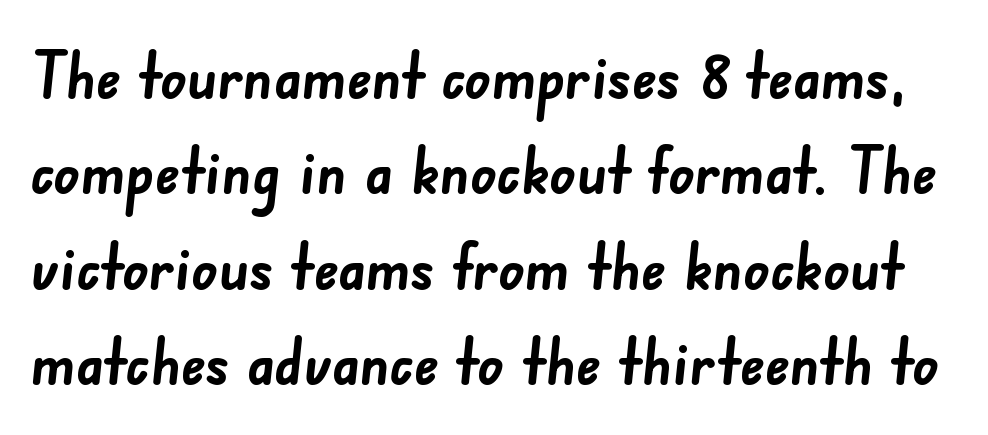
{"serif": "no", "bold": "yes", "weight": "semibold", "width": "normal", "stroke_contrast": "low", "x_height": "small", "monospaced": "no", "underline": "no", "line_spacing": "normal", "line_spacing_ratio": 1.49, "letter_spacing": "normal", "letter_spacing_em": 0.0, "glyph_px": 64}
